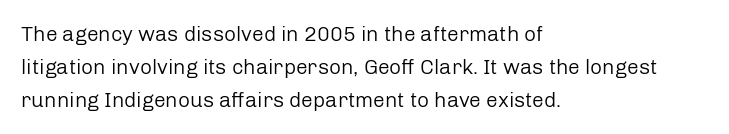
{"italic": "no", "bold": "no", "underline": "no", "align": "left", "line_spacing": "normal", "line_spacing_ratio": 1.57, "letter_spacing": "normal", "letter_spacing_em": 0.0, "glyph_px": 21}
